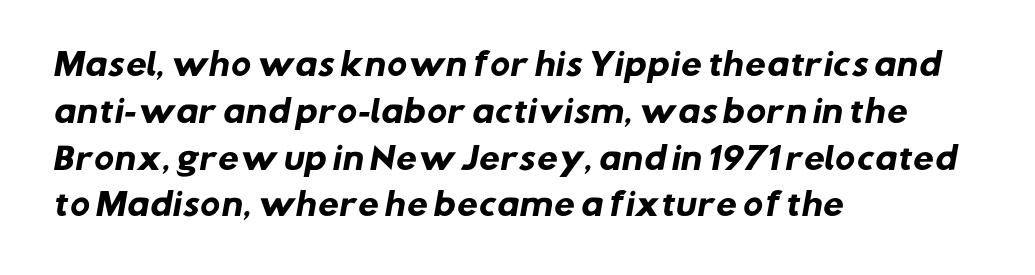
The image shows 30 px heavy sans-serif type; set left-aligned, normal line spacing (1.56x), normal letter spacing, not underlined; low stroke contrast and a medium x-height.
